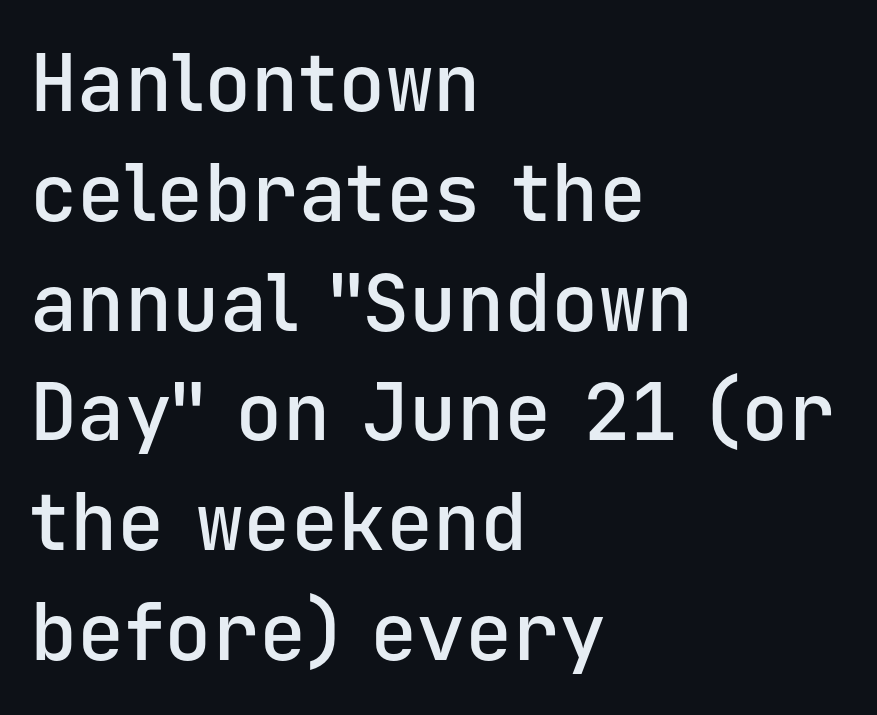
{"serif": "no", "italic": "no", "bold": "semi", "weight": "semibold", "width": "normal", "stroke_contrast": "low", "x_height": "medium", "monospaced": "yes", "underline": "no", "align": "left", "line_spacing": "normal", "line_spacing_ratio": 1.39, "letter_spacing": "normal", "letter_spacing_em": 0.0, "glyph_px": 79}
